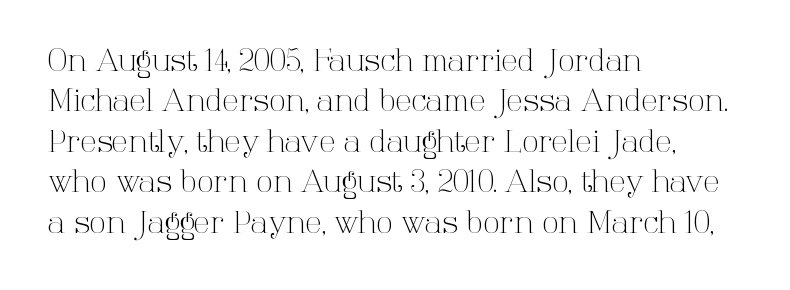
This sample uses plain, unmodified letter spacing. The typesetter chose a ragged-right arrangement here. The typography opts for an upright posture over an oblique one. These lines are rendered in a variable-pitch font. Letters have the restrained weight of plain body copy at most. If you measured baseline to baseline, you'd find a middling distance.
